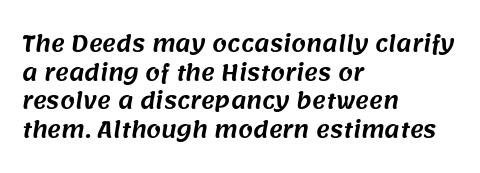
If you drew a ruler down the left edge, every line would touch it. Lines of text with bare space underneath. Regarding leading, the lines here are spaced in the standard way. Standard letterfit; no display-style spreading of the glyphs.
